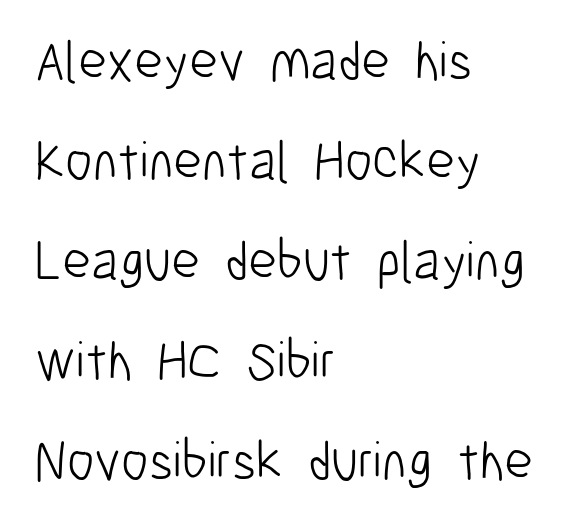
Inter-character spacing is left at the font's built-in metrics. A clean baseline with only descenders dipping below it. This is the regular roman posture of the typeface. A typesetter would call this proportional, since set widths differ per character. No letter is thick-stroked: the sample isn't bold.
